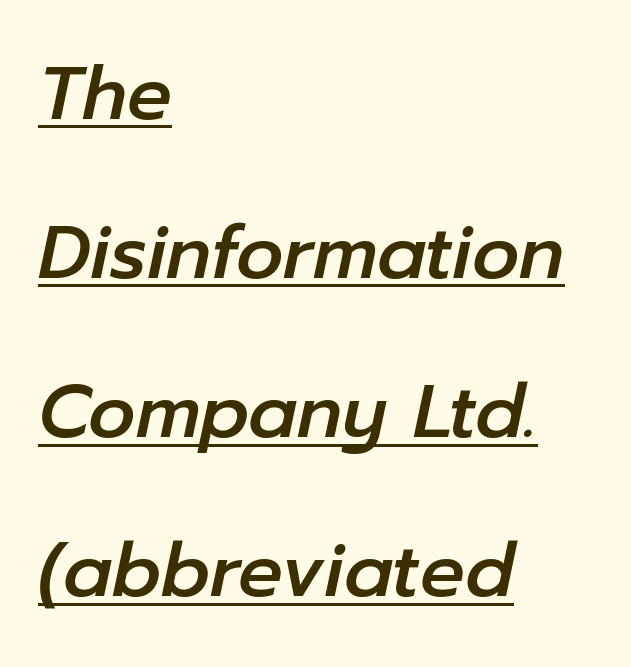
The image shows 74 px text type, italic (leaning right); set left-aligned, loose line spacing (2.15x), normal letter spacing, underlined; low stroke contrast and a medium x-height.
